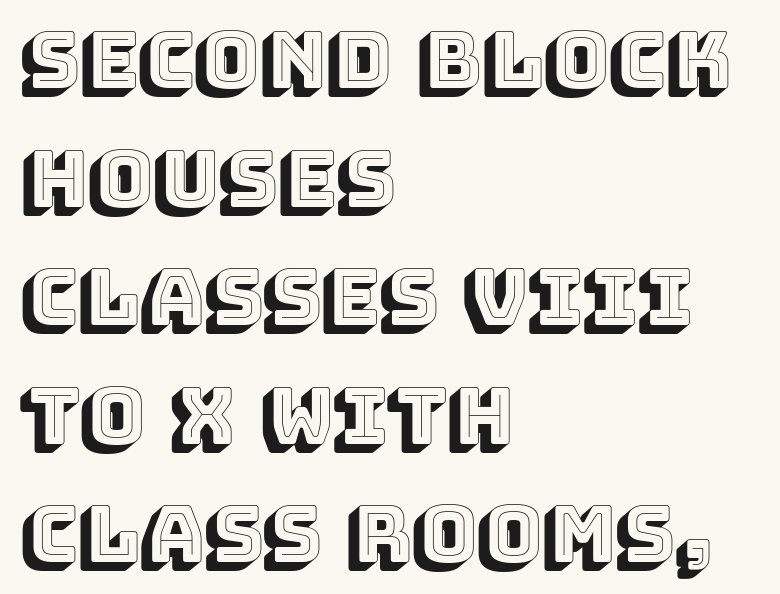
The specimen omits any rule beneath the text block's lines. Tall strokes in this sample are plumb rather than angled. Think of a printed novel: that variable character pitch is what you see here. This sample uses plain, unmodified letter spacing. The ragged edge is on the right, which tells us the setting is flush left. Quick note: interline space is typical.
